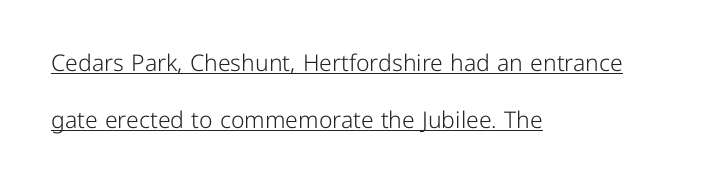
The image shows 23 px text type, upright; set left-aligned, loose line spacing (2.47x), normal letter spacing, underlined.
